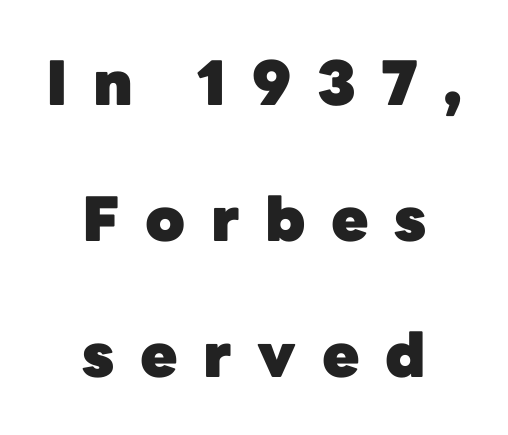
Posture: vertical. Classification — sans serif. The space beneath each line is pristine and unruled. The characters look thick and weighty, a clear bold.
